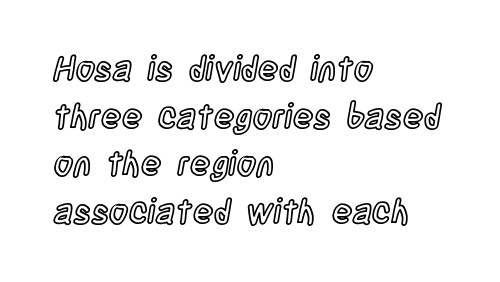
{"width": "condensed", "x_height": "large", "monospaced": "no", "underline": "no", "align": "left", "line_spacing": "normal", "line_spacing_ratio": 1.4, "letter_spacing": "normal", "letter_spacing_em": 0.0, "glyph_px": 34}
